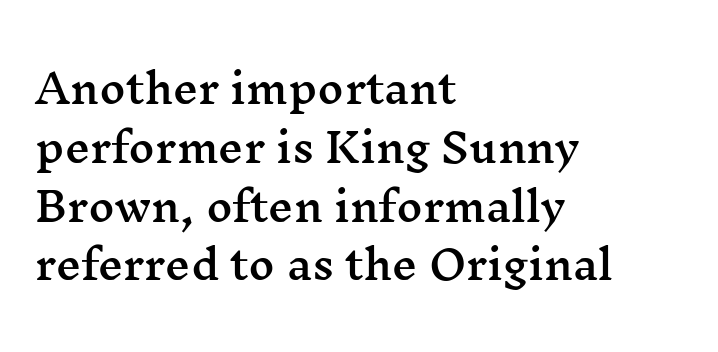
{"serif": "yes", "italic": "no", "width": "wide", "stroke_contrast": "medium", "x_height": "medium", "monospaced": "no", "underline": "no", "align": "left", "line_spacing": "normal", "line_spacing_ratio": 1.47, "letter_spacing": "normal", "letter_spacing_em": 0.0, "glyph_px": 40}
